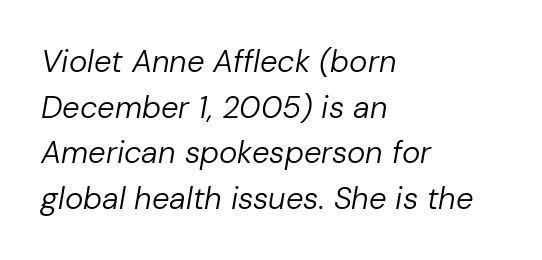
{"italic": "yes", "lean": "right", "slant_degrees": 10, "bold": "no", "weight": "regular", "width": "normal", "stroke_contrast": "low", "x_height": "medium", "monospaced": "no", "underline": "no", "align": "left", "line_spacing": "normal", "line_spacing_ratio": 1.47, "letter_spacing": "normal", "letter_spacing_em": 0.0, "glyph_px": 31}
